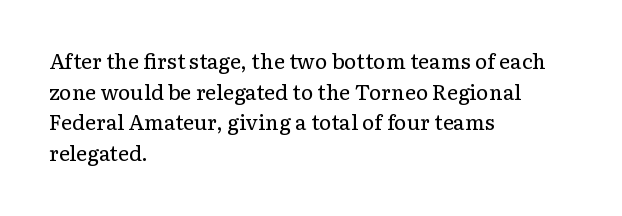
The strip under each line holds only bare page. The lines in this sample share a left origin and differ only in where they stop. The block of text has a typical density, with ordinary space between rows. A typesetter would call this zero additional tracking. Each stroke keeps to a modest, everyday thickness or less. Style check: upright.
